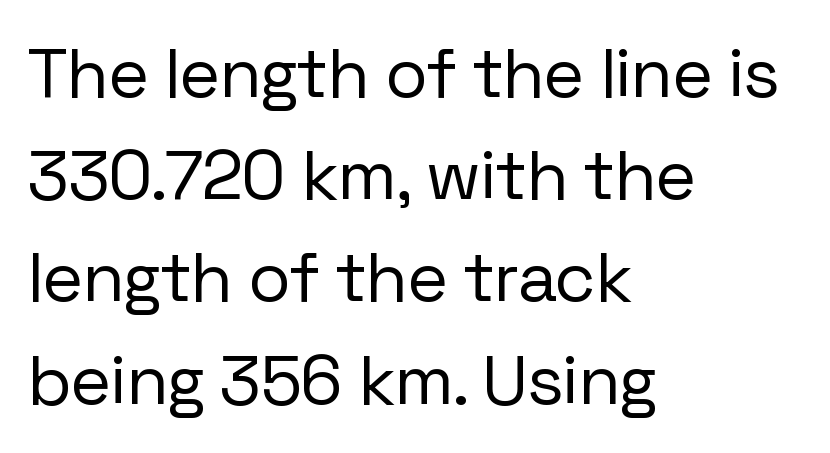
The image shows 70 px regular-weight sans-serif type, upright; set left-aligned, normal line spacing (1.46x), normal letter spacing, not underlined; low stroke contrast and a medium x-height.
